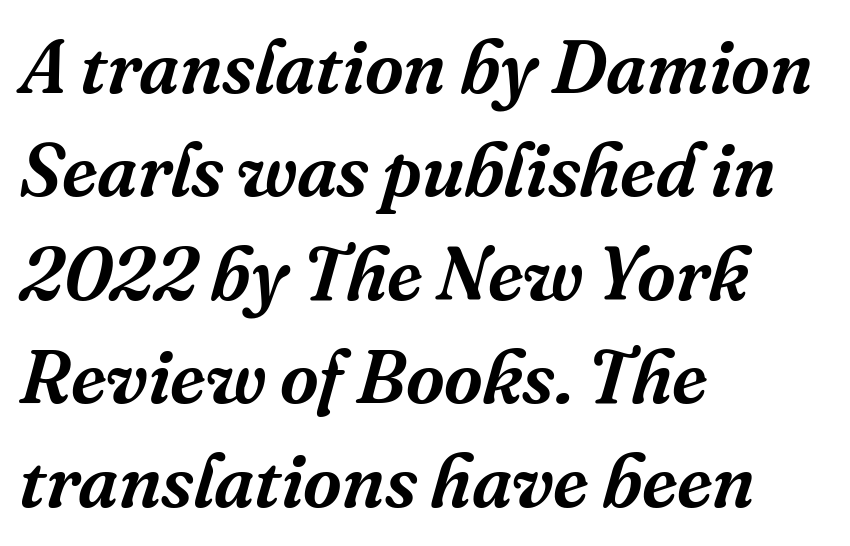
Here the designer chose a conventional face with non-uniform glyph widths. Each row of text sits above clean, open space. The letters are slanted; this is an italic face. You can tell from the footed stems that serif type was used. Nobody touched the tracking dial on this one. Interline gaps are of average width in this sample.
